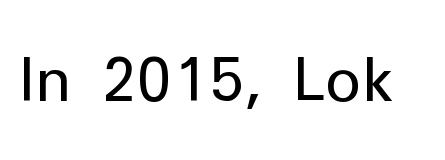
Spacing between characters is what you'd get straight out of the box. Nothing sits at the stroke ends, so this counts as sans-serif. Ascenders rise straight up at ninety degrees. The passage shown is not underscored anywhere. Summary of weight: not heavy and not bold. Proportional: the letters do not fall into vertical columns.
